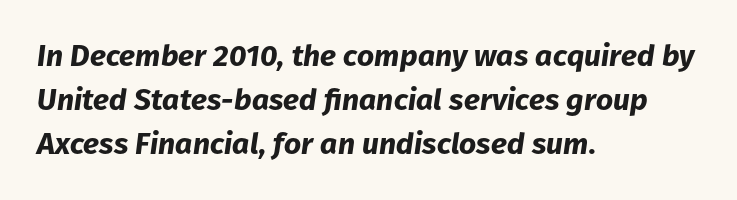
Q: Is the text bold? A: Yes.
Q: Is the text italic (slanted)? A: Yes, it leans right by about 8 degrees.
Q: Is the text underlined? A: No.
Q: How is the paragraph aligned? A: Left-aligned.
Q: Is the spacing between letters normal or unusually wide? A: Normal.
Q: Is the spacing between lines tight, normal or loose? A: Normal.
Q: Width (condensed, normal, or wide)? A: Normal.
Q: Stroke contrast? A: Low.
Q: x-height? A: Medium.
Q: Monospaced? A: No.
